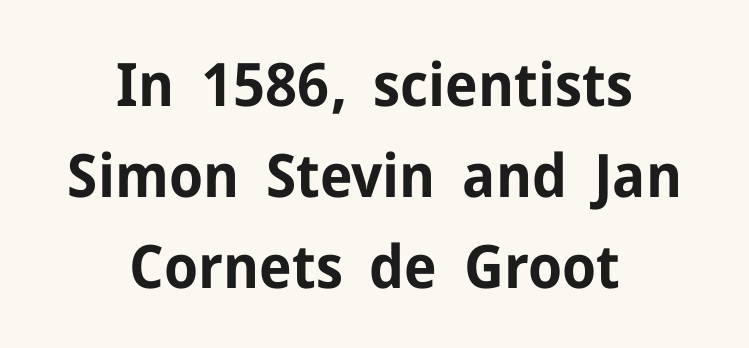
The image shows 60 px bold sans-serif type, upright; set centered, normal line spacing (1.52x), normal letter spacing, not underlined; low stroke contrast and a medium x-height.
